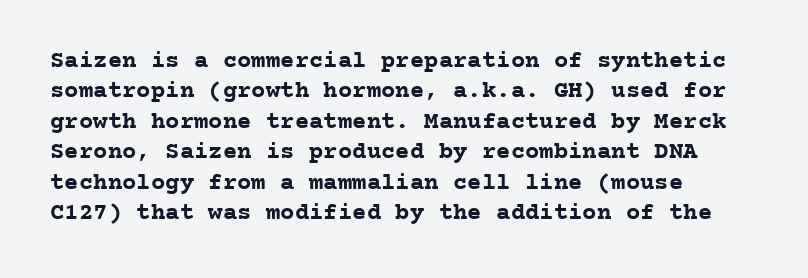
Q: Is the text bold? A: Yes.
Q: Is the text italic (slanted)? A: No, it is upright.
Q: Is the text underlined? A: No.
Q: How is the paragraph aligned? A: Left-aligned.
Q: Is the spacing between letters normal or unusually wide? A: Normal.
Q: Is the spacing between lines tight, normal or loose? A: Normal.
